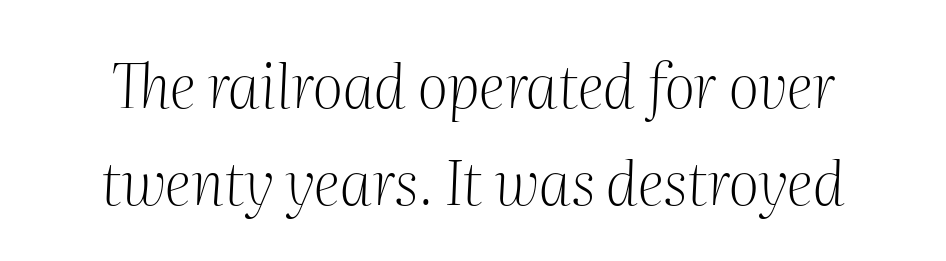
Q: Is the text bold? A: No.
Q: Is the text italic (slanted)? A: Yes, it leans right by about 2 degrees.
Q: Is the typeface a serif or a sans-serif typeface? A: Serif.
Q: Is the text underlined? A: No.
Q: Is the spacing between letters normal or unusually wide? A: Normal.
Q: Is the spacing between lines tight, normal or loose? A: Normal.
Q: Width (condensed, normal, or wide)? A: Normal.
Q: Stroke contrast? A: Medium.
Q: x-height? A: Medium.
Q: Monospaced? A: No.
